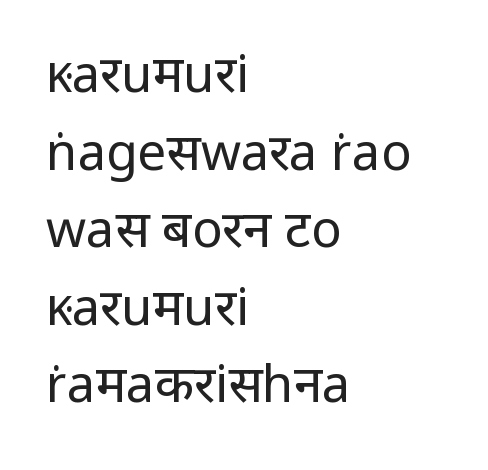
{"serif": "no", "italic": "no", "bold": "no", "weight": "regular", "width": "normal", "stroke_contrast": "low", "x_height": "medium", "monospaced": "no", "underline": "no", "align": "left", "line_spacing": "normal", "line_spacing_ratio": 1.52, "letter_spacing": "normal", "letter_spacing_em": 0.0, "glyph_px": 51}
